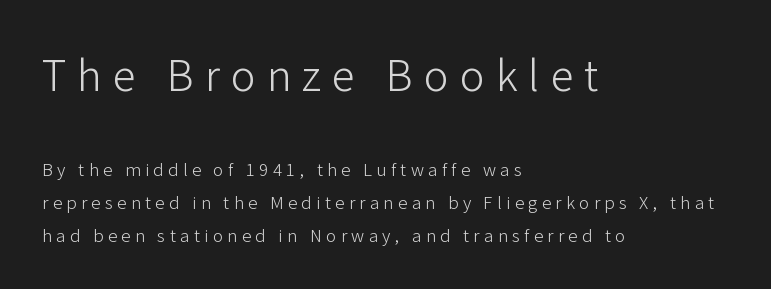
Q: Is the text bold? A: No.
Q: Is the text italic (slanted)? A: No, it is upright.
Q: Is the typeface a serif or a sans-serif typeface? A: Sans-serif.
Q: Is the text underlined? A: No.
Q: How is the paragraph aligned? A: Left-aligned.
Q: Is the spacing between letters normal or unusually wide? A: Unusually wide.
Q: Is the spacing between lines tight, normal or loose? A: Loose.
Q: Which block of text is set in a larger size, the first (top) or the second (bottom)? A: The first (top) one.
Q: Width (condensed, normal, or wide)? A: Normal.
Q: Stroke contrast? A: Low.
Q: x-height? A: Medium.
Q: Monospaced? A: No.
